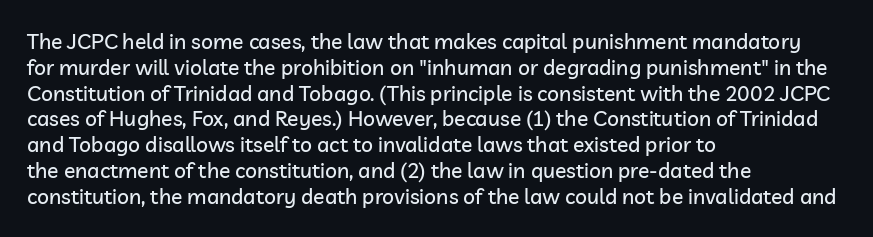
Underline: absent. This rendering uses left alignment, leaving the right contour irregular. A typesetter would mark this as roman, not italic. In terms of letterspacing, this is plain default setting.
